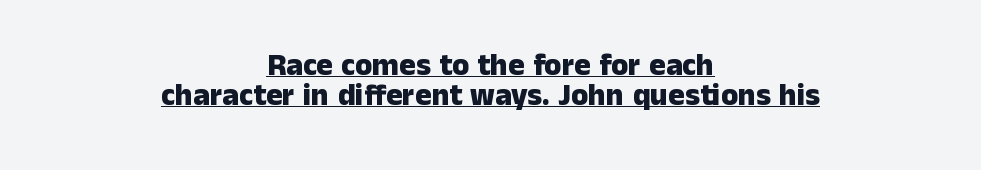
{"serif": "no", "italic": "no", "bold": "yes", "weight": "heavy", "width": "normal", "stroke_contrast": "low", "x_height": "medium", "monospaced": "no", "underline": "yes", "align": "center", "line_spacing": "tight", "line_spacing_ratio": 0.96, "letter_spacing": "normal", "letter_spacing_em": 0.0, "glyph_px": 31}
